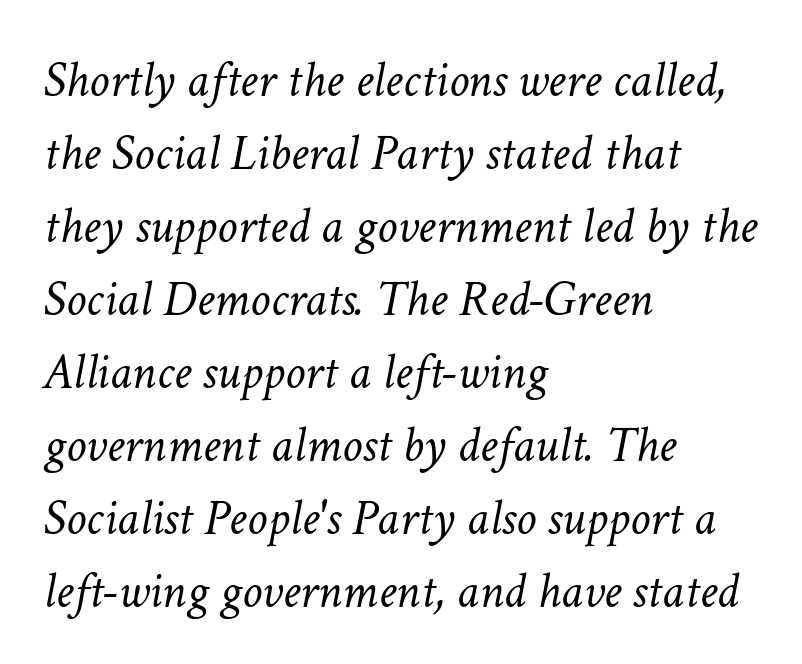
Standard letterfit; no display-style spreading of the glyphs. Characters are canted at an angle relative to the baseline's perpendicular. Descenders hang freely into open space. Leading: standard.
